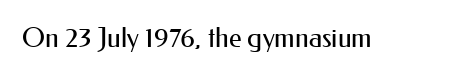
{"italic": "no", "bold": "no", "underline": "no", "letter_spacing": "normal", "letter_spacing_em": 0.0, "glyph_px": 27}
